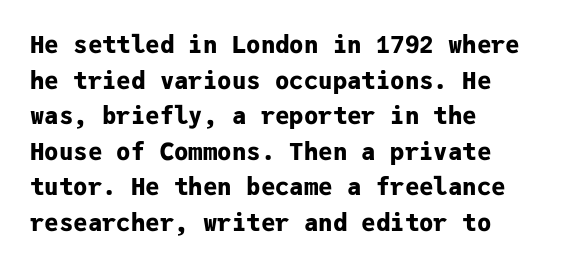
Its strokes are broad and dark, the hallmark of bold type. Short and long lines alike share a common starting point at left. Reading down the column, the eye jumps a familiar distance to each next line. Bare-footed words on every line.
